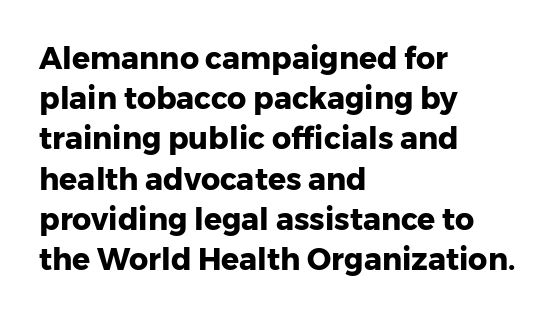
The typography opts for an upright posture over an oblique one. Its strokes are broad and dark, the hallmark of bold type. The typesetter chose a ragged-right arrangement here. Check where the strokes stop: nothing finishes them off — pure sans. This block has exactly the height ordinary leading produces.
